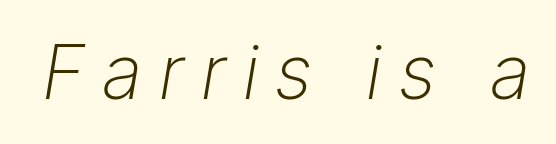
The image shows 75 px light type, italic (leaning right); set unusually wide letter spacing (+0.23 em), not underlined; low stroke contrast and a medium x-height.
